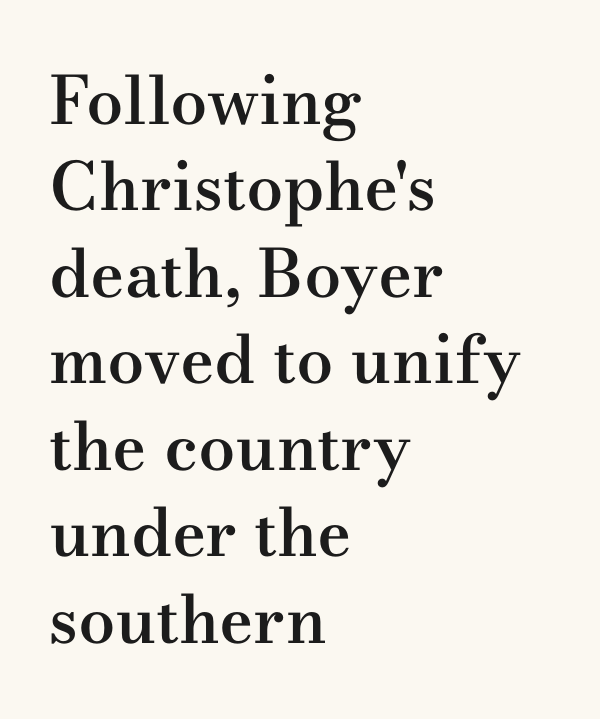
What's the leading like? Ordinary, nothing unusual. Is this a fixed-width face? No — the glyphs have proportional, varying widths. Descenders hang freely into open space. Nope, not italic — everything's standing straight. The face used here is seriffed, in the tradition of book romans. The lines in this sample share a left origin and differ only in where they stop.
